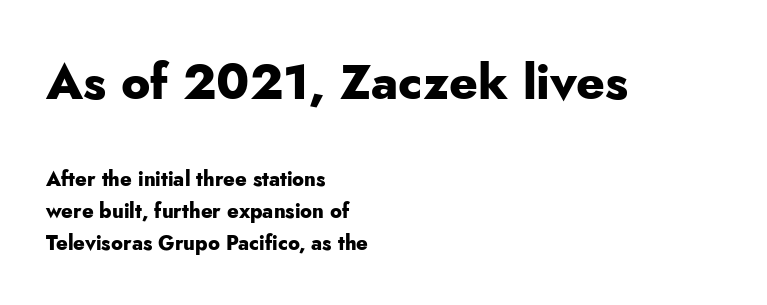
{"serif": "no", "italic": "no", "bold": "yes", "weight": "heavy", "width": "normal", "stroke_contrast": "low", "x_height": "small", "monospaced": "no", "underline": "no", "align": "left", "line_spacing": "normal", "line_spacing_ratio": 1.61, "letter_spacing": "normal", "letter_spacing_em": 0.0, "larger_block": "first", "size_ratio": 2.45, "glyph_px": 49}
